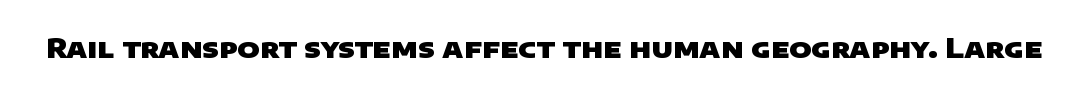
Q: Is the text bold? A: Yes.
Q: Is the text underlined? A: No.
Q: Is the spacing between letters normal or unusually wide? A: Normal.
